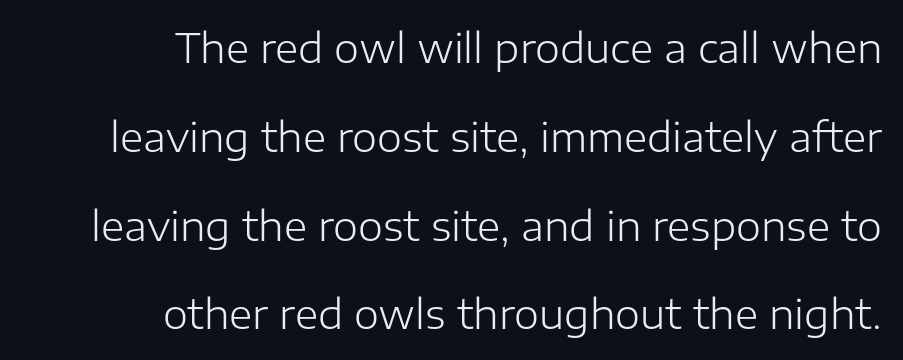
This sample uses an upright cut, with every glyph sitting square on the baseline. These lines are rendered in a variable-pitch font. Vertical spacing — loose. Bare-footed words on every line. Students, note that the glyphs here touch the page at normal intervals.
